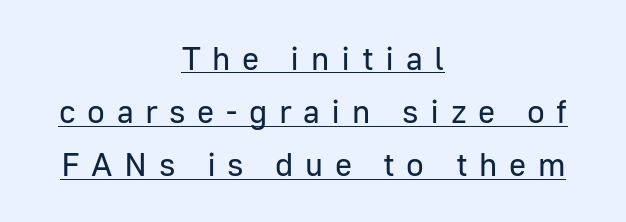
Q: Is the text bold? A: No.
Q: Is the text italic (slanted)? A: No, it is upright.
Q: Is the typeface a serif or a sans-serif typeface? A: Sans-serif.
Q: Is the text underlined? A: Yes.
Q: How is the paragraph aligned? A: Centered.
Q: Is the spacing between letters normal or unusually wide? A: Unusually wide.
Q: Is the spacing between lines tight, normal or loose? A: Normal.
Q: Width (condensed, normal, or wide)? A: Normal.
Q: Stroke contrast? A: Low.
Q: x-height? A: Medium.
Q: Monospaced? A: No.
